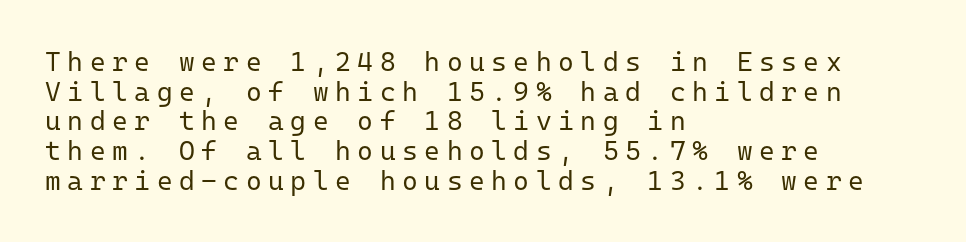
The image shows 27 px text type, upright; set left-aligned, tight line spacing (1.1x), unusually wide letter spacing (+0.24 em), not underlined.
